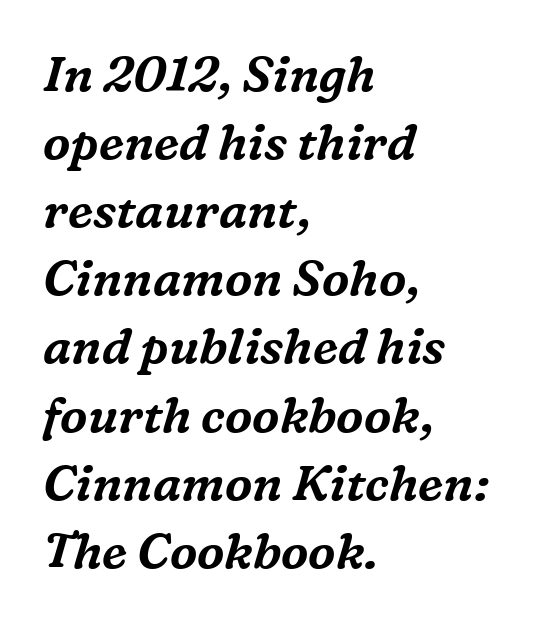
{"serif": "yes", "italic": "yes", "lean": "right", "slant_degrees": 16, "width": "normal", "stroke_contrast": "medium", "x_height": "medium", "monospaced": "no", "underline": "no", "align": "left", "line_spacing": "normal", "line_spacing_ratio": 1.39, "letter_spacing": "normal", "letter_spacing_em": 0.0, "glyph_px": 49}
